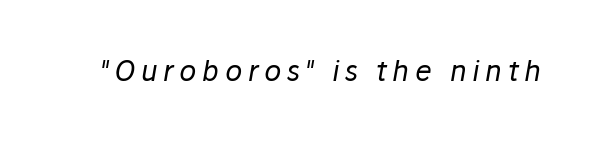
Q: Is the text bold? A: No.
Q: Is the text italic (slanted)? A: Yes, it leans right by about 10 degrees.
Q: Is the text underlined? A: No.
Q: Is the spacing between letters normal or unusually wide? A: Unusually wide.
Q: Width (condensed, normal, or wide)? A: Normal.
Q: Stroke contrast? A: Low.
Q: x-height? A: Medium.
Q: Monospaced? A: No.
